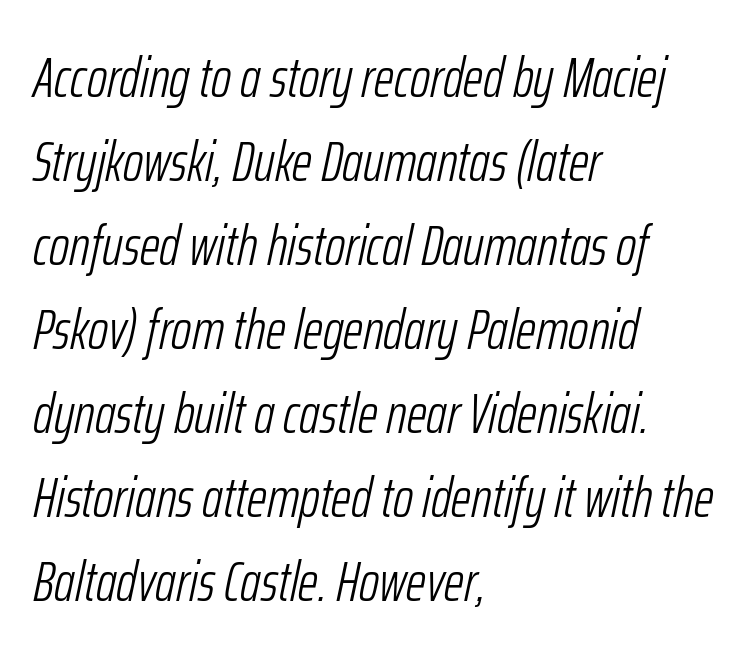
The image shows 56 px light, condensed type, italic (leaning right); set left-aligned, normal line spacing (1.5x), normal letter spacing, not underlined; low stroke contrast and a medium x-height.
